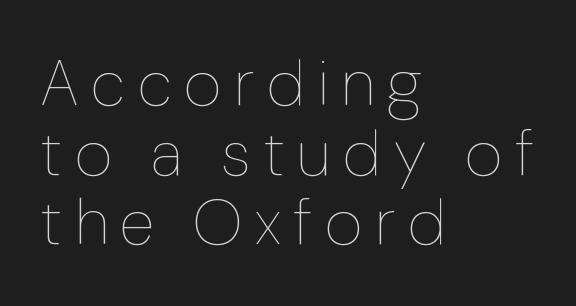
The image shows 65 px thin type, upright; set left-aligned, tight line spacing (1.07x), not underlined; low stroke contrast and a medium x-height.
